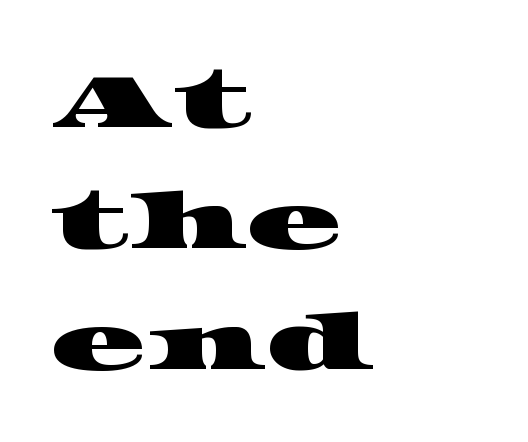
{"serif": "yes", "width": "wide", "stroke_contrast": "high", "x_height": "large", "monospaced": "no", "underline": "no", "align": "left", "line_spacing": "normal", "line_spacing_ratio": 1.53, "letter_spacing": "normal", "letter_spacing_em": 0.0, "glyph_px": 79}
